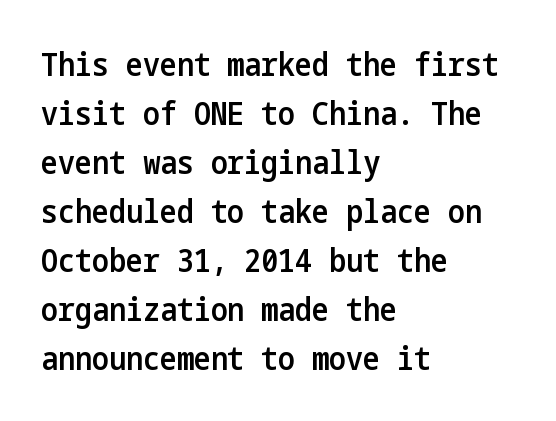
This sample uses plain, unmodified letter spacing. Each line starts at the same left margin while the right side varies. The space between consecutive lines is moderate. Bare-footed words on every line.
